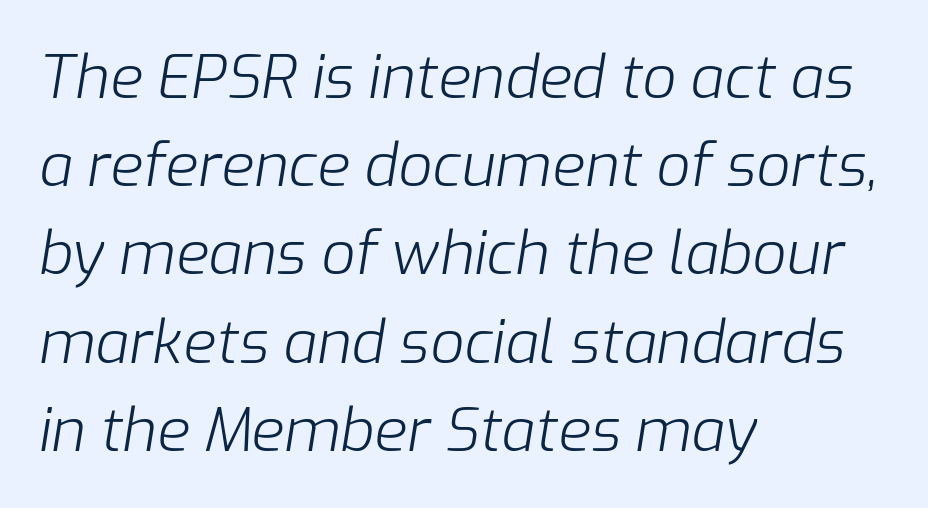
The image shows 60 px light type, italic (leaning right); set left-aligned, normal line spacing (1.47x), normal letter spacing, not underlined; low stroke contrast and a medium x-height.
